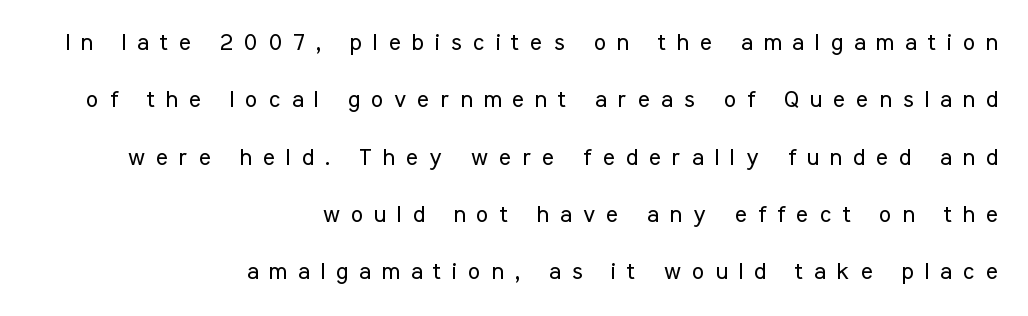
The image shows 23 px text type, upright; set right-aligned, loose line spacing (2.49x), unusually wide letter spacing (+0.48 em), not underlined.
